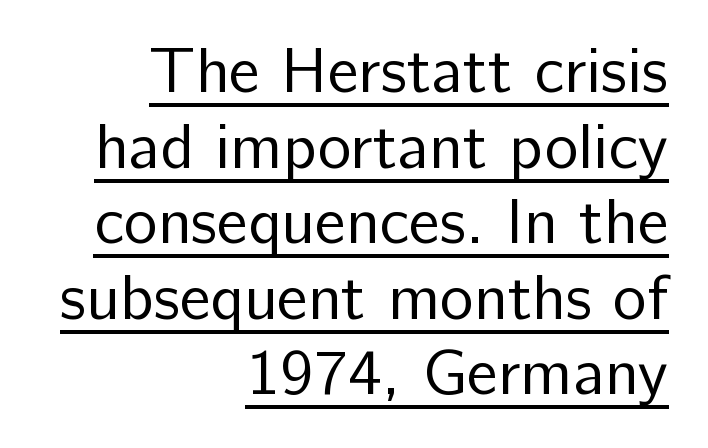
{"serif": "no", "italic": "no", "bold": "no", "weight": "regular", "width": "normal", "stroke_contrast": "low", "x_height": "medium", "monospaced": "no", "underline": "yes", "align": "right", "line_spacing_ratio": 1.18, "letter_spacing": "normal", "letter_spacing_em": 0.0, "glyph_px": 64}
